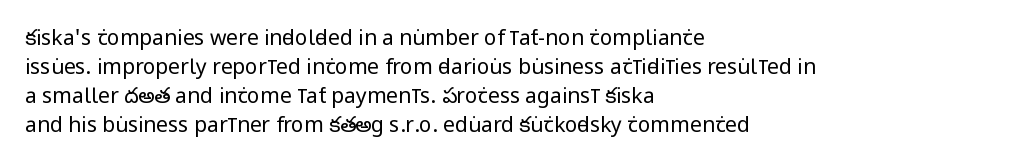
Q: Is the text bold? A: No.
Q: Is the text italic (slanted)? A: No, it is upright.
Q: Is the text underlined? A: No.
Q: How is the paragraph aligned? A: Left-aligned.
Q: Is the spacing between letters normal or unusually wide? A: Normal.
Q: Is the spacing between lines tight, normal or loose? A: Normal.
